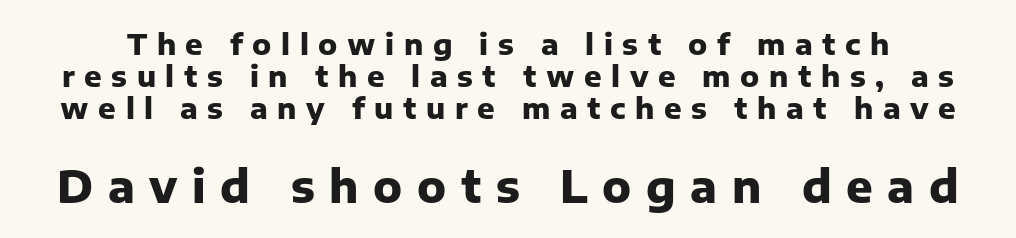
The image shows 44 px heavy sans-serif type, upright; set tight line spacing (1.11x), unusually wide letter spacing (+0.33 em), not underlined; the second (bottom) block is 1.52x larger; low stroke contrast and a medium x-height.
